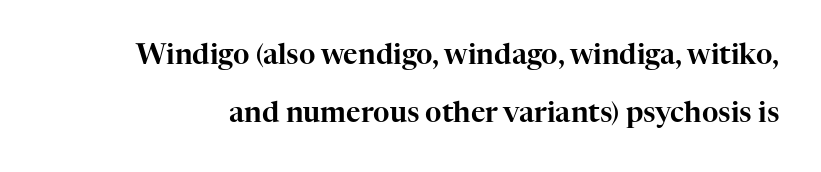
Q: Is the text italic (slanted)? A: No, it is upright.
Q: Is the typeface a serif or a sans-serif typeface? A: Serif.
Q: Is the text underlined? A: No.
Q: Is the spacing between letters normal or unusually wide? A: Normal.
Q: Is the spacing between lines tight, normal or loose? A: Loose.
Q: Width (condensed, normal, or wide)? A: Normal.
Q: Stroke contrast? A: High.
Q: x-height? A: Medium.
Q: Monospaced? A: No.
